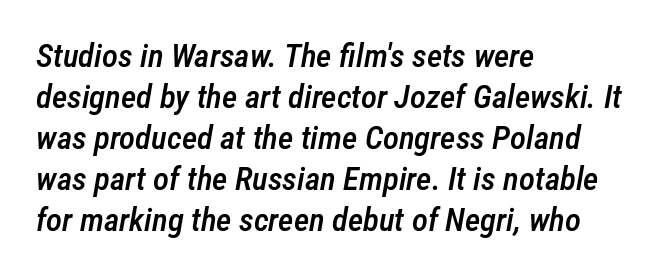
Is the letter spacing exaggerated? No — it looks like the ordinary default. In terms of weight, the rendering is demibold, just under bold. Each row of text sits above clean, open space. Looking at the ascenders, they clearly lean.
